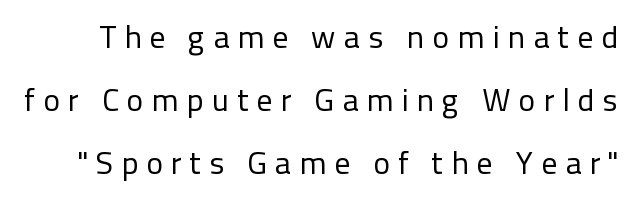
Q: Is the text bold? A: No.
Q: Is the text italic (slanted)? A: No, it is upright.
Q: Is the typeface a serif or a sans-serif typeface? A: Sans-serif.
Q: Is the text underlined? A: No.
Q: Is the spacing between letters normal or unusually wide? A: Unusually wide.
Q: Is the spacing between lines tight, normal or loose? A: Loose.
Q: Width (condensed, normal, or wide)? A: Normal.
Q: Stroke contrast? A: Low.
Q: x-height? A: Medium.
Q: Monospaced? A: No.
